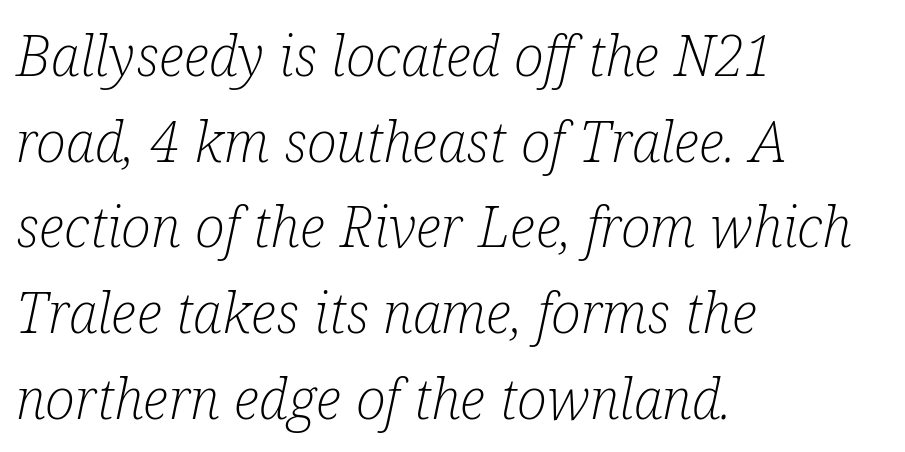
Each letter keeps its own natural width here, so spacing adapts to shape. Each line starts at the same left margin while the right side varies. The line texture is even and compact thanks to regular tracking. The typesetting does not lean heavy: it is not bold. Descender tails drop into unmarked territory. Evenly set lines give the paragraph a standard silhouette.
